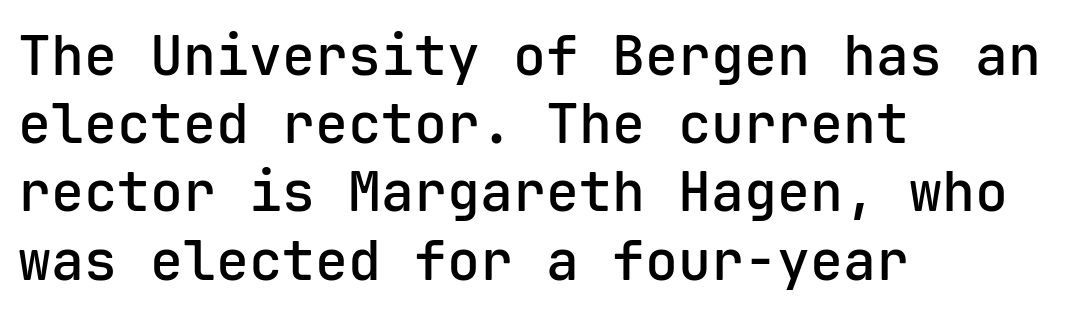
Is there any slant? The stems are plumb. What weight is shown? A semibold, between regular and bold. Type style note: lacks serifs. Descenders are the only things crossing below the line. A classic flush-left, rag-right setting is used for this passage. There is no visible air inserted between adjacent glyphs.
